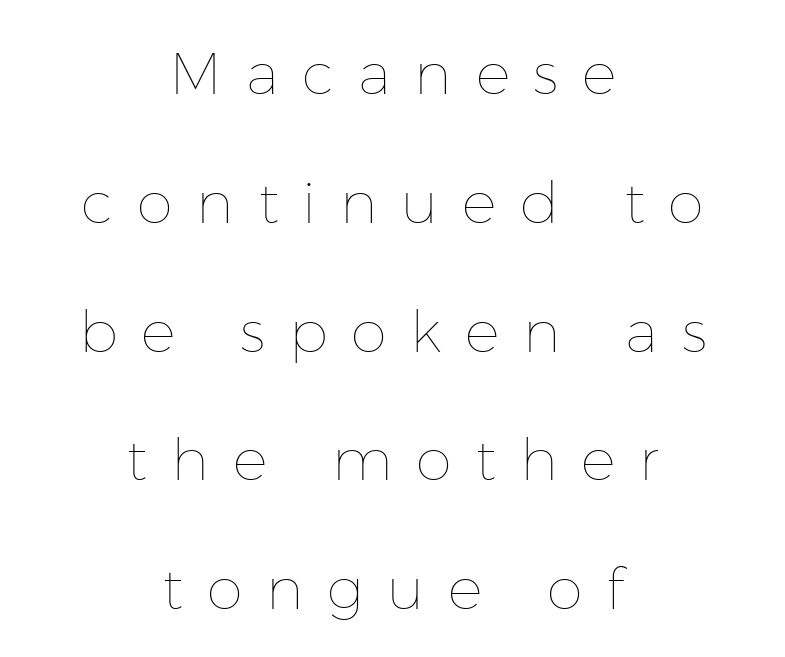
The image shows 58 px thin type, upright; set centered, loose line spacing (2.22x), unusually wide letter spacing (+0.41 em), not underlined; low stroke contrast and a medium x-height.
